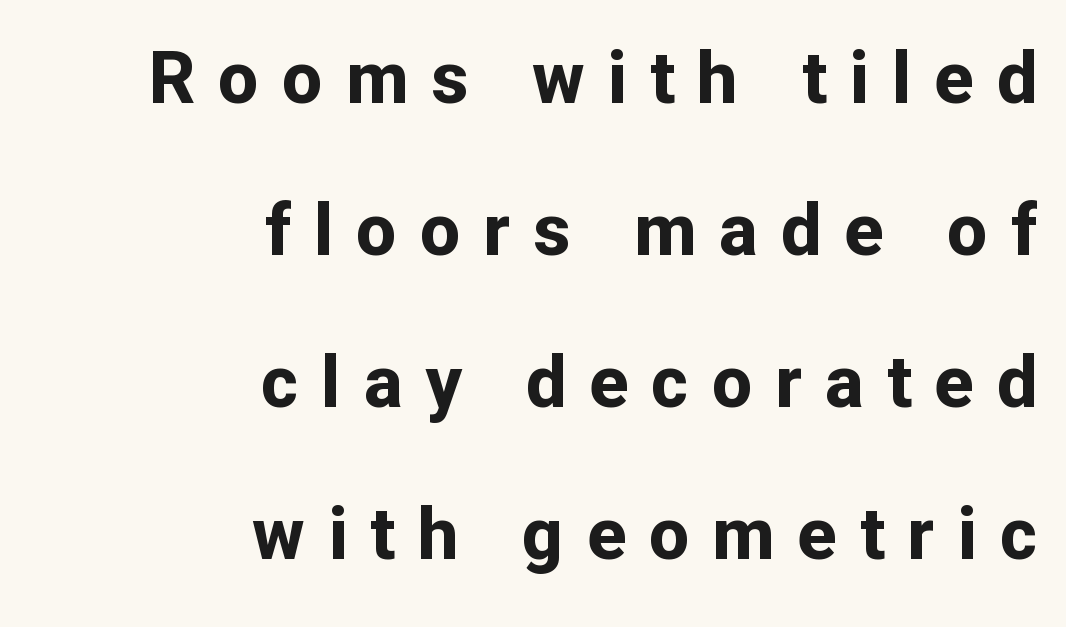
Classification — sans serif. The letters advance in unequal steps, a hallmark of proportional type. This is heavy type, rendered in bold. The glyphs are unaccompanied by any horizontal stroke below them. Every stem runs plumb, perpendicular to the baseline.
